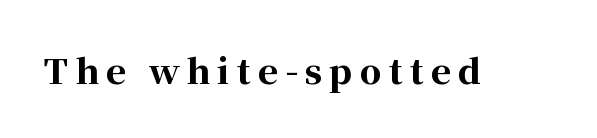
Q: Is the text bold? A: Yes.
Q: Is the text italic (slanted)? A: No, it is upright.
Q: Is the typeface a serif or a sans-serif typeface? A: Serif.
Q: Is the text underlined? A: No.
Q: Is the spacing between letters normal or unusually wide? A: Unusually wide.
Q: Width (condensed, normal, or wide)? A: Normal.
Q: Stroke contrast? A: High.
Q: x-height? A: Medium.
Q: Monospaced? A: No.
